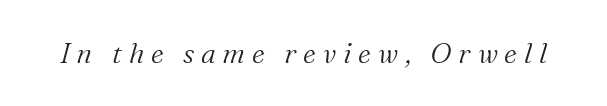
Q: Is the text bold? A: No.
Q: Is the text italic (slanted)? A: Yes, it leans right by about 16 degrees.
Q: Is the typeface a serif or a sans-serif typeface? A: Serif.
Q: Is the text underlined? A: No.
Q: Is the spacing between letters normal or unusually wide? A: Unusually wide.
Q: Width (condensed, normal, or wide)? A: Normal.
Q: Stroke contrast? A: Medium.
Q: x-height? A: Medium.
Q: Monospaced? A: No.
